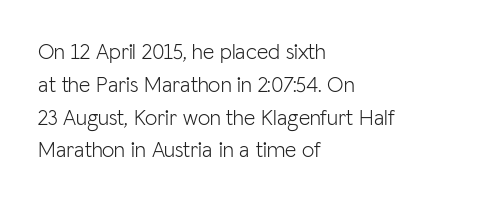
The image shows 22 px text type, upright; set left-aligned, normal line spacing (1.49x), normal letter spacing, not underlined.
